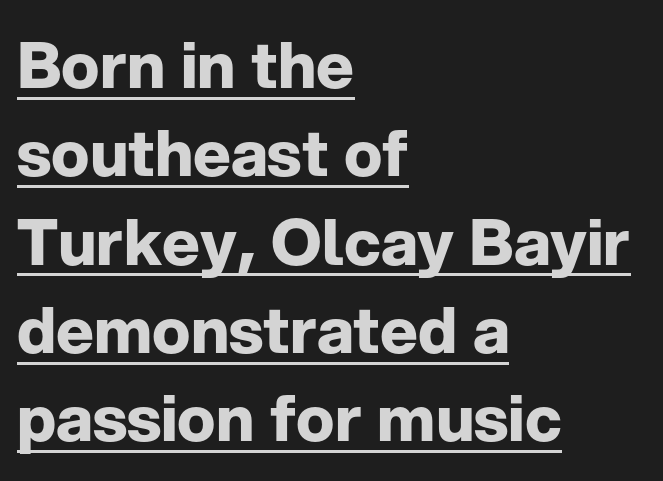
Q: Is the text bold? A: Yes.
Q: Is the text italic (slanted)? A: No, it is upright.
Q: Is the typeface a serif or a sans-serif typeface? A: Sans-serif.
Q: Is the text underlined? A: Yes.
Q: How is the paragraph aligned? A: Left-aligned.
Q: Is the spacing between letters normal or unusually wide? A: Normal.
Q: Is the spacing between lines tight, normal or loose? A: Normal.
Q: Width (condensed, normal, or wide)? A: Normal.
Q: Stroke contrast? A: Low.
Q: x-height? A: Medium.
Q: Monospaced? A: No.
